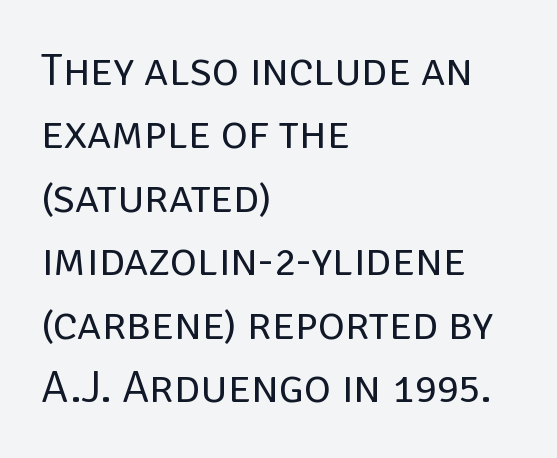
Q: Is the text bold? A: No.
Q: Is the text italic (slanted)? A: No, it is upright.
Q: Is the typeface a serif or a sans-serif typeface? A: Sans-serif.
Q: Is the text underlined? A: No.
Q: How is the paragraph aligned? A: Left-aligned.
Q: Is the spacing between letters normal or unusually wide? A: Normal.
Q: Is the spacing between lines tight, normal or loose? A: Normal.
Q: Width (condensed, normal, or wide)? A: Normal.
Q: Stroke contrast? A: Low.
Q: x-height? A: Large.
Q: Monospaced? A: No.
